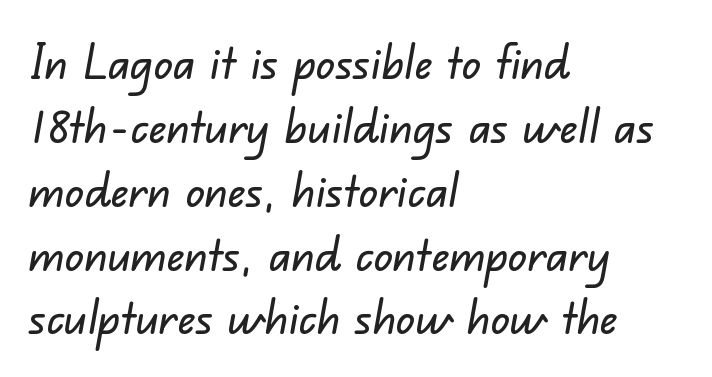
The image shows 48 px sans-serif type; set left-aligned, normal line spacing (1.33x), normal letter spacing, not underlined; low stroke contrast and a small x-height.
